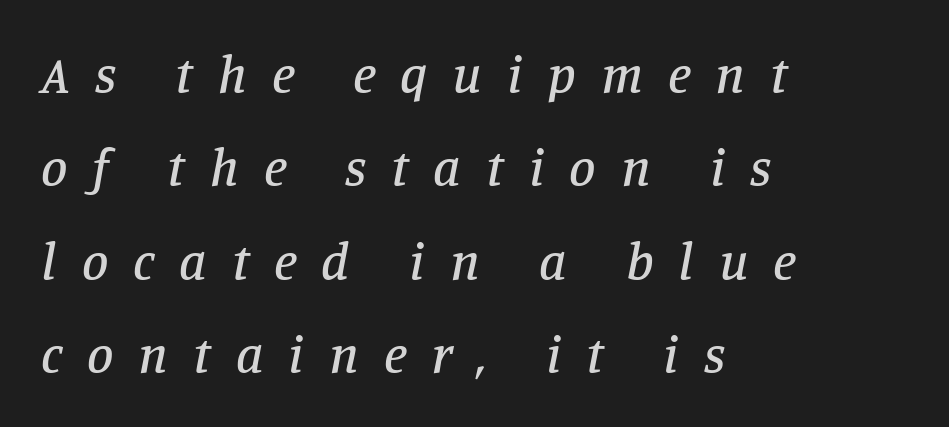
{"serif": "yes", "italic": "yes", "lean": "right", "slant_degrees": 11, "width": "normal", "stroke_contrast": "low", "x_height": "large", "monospaced": "no", "underline": "no", "align": "left", "line_spacing_ratio": 1.76, "letter_spacing": "wide", "letter_spacing_em": 0.47, "glyph_px": 53}
